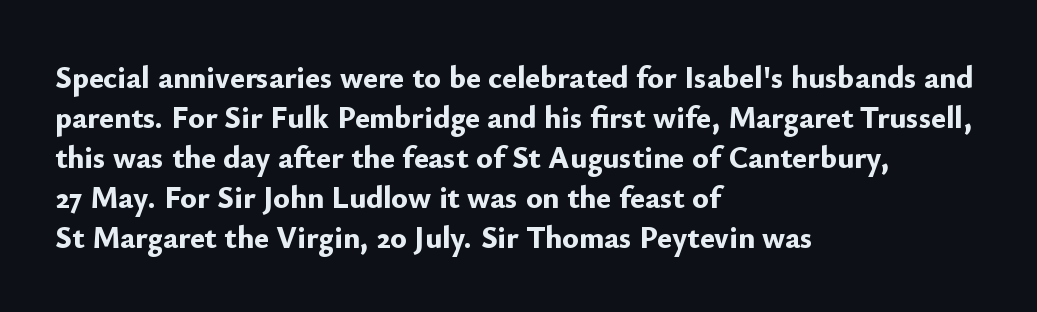
{"serif": "no", "italic": "no", "bold": "yes", "weight": "bold", "width": "normal", "stroke_contrast": "low", "x_height": "small", "monospaced": "no", "underline": "no", "align": "left", "line_spacing": "normal", "line_spacing_ratio": 1.29, "letter_spacing": "normal", "letter_spacing_em": 0.0, "glyph_px": 31}
